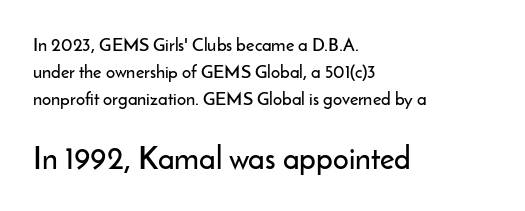
{"serif": "no", "italic": "no", "width": "normal", "stroke_contrast": "low", "x_height": "small", "monospaced": "no", "underline": "no", "align": "left", "line_spacing": "normal", "line_spacing_ratio": 1.49, "letter_spacing": "normal", "letter_spacing_em": 0.0, "larger_block": "second", "size_ratio": 1.72, "glyph_px": 31}
